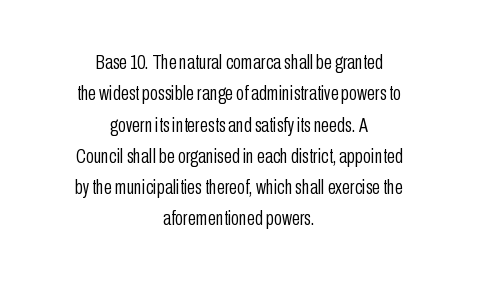
{"italic": "no", "bold": "no", "underline": "no", "align": "center", "line_spacing": "normal", "line_spacing_ratio": 1.49, "letter_spacing": "normal", "letter_spacing_em": 0.0, "glyph_px": 21}
